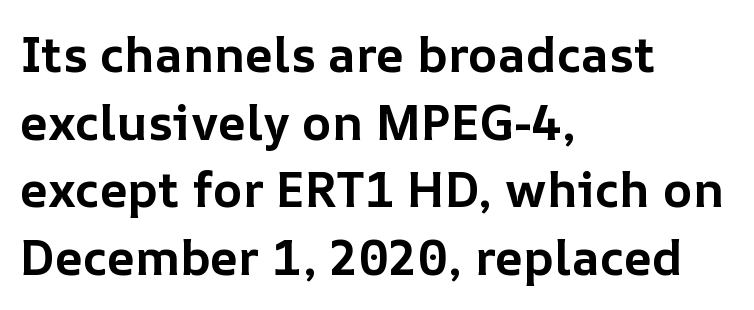
Q: Is the text bold? A: Yes.
Q: Is the text italic (slanted)? A: No, it is upright.
Q: Is the text underlined? A: No.
Q: How is the paragraph aligned? A: Left-aligned.
Q: Is the spacing between letters normal or unusually wide? A: Normal.
Q: Is the spacing between lines tight, normal or loose? A: Normal.
Q: Width (condensed, normal, or wide)? A: Normal.
Q: Stroke contrast? A: Low.
Q: x-height? A: Medium.
Q: Monospaced? A: No.
